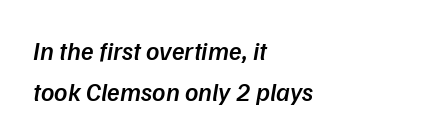
The image shows 26 px text type, italic (leaning right); set left-aligned, normal line spacing (1.56x), normal letter spacing, not underlined.
